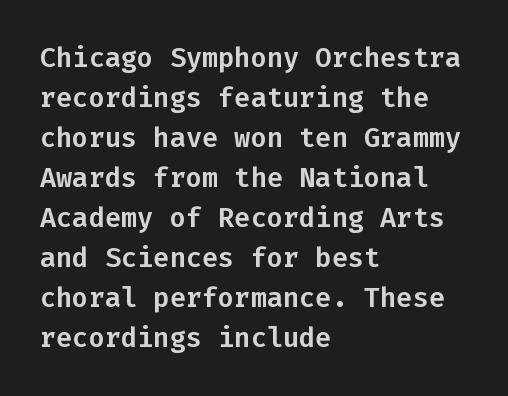
Q: Is the text italic (slanted)? A: No, it is upright.
Q: Is the text underlined? A: No.
Q: How is the paragraph aligned? A: Left-aligned.
Q: Is the spacing between letters normal or unusually wide? A: Normal.
Q: Is the spacing between lines tight, normal or loose? A: Normal.
